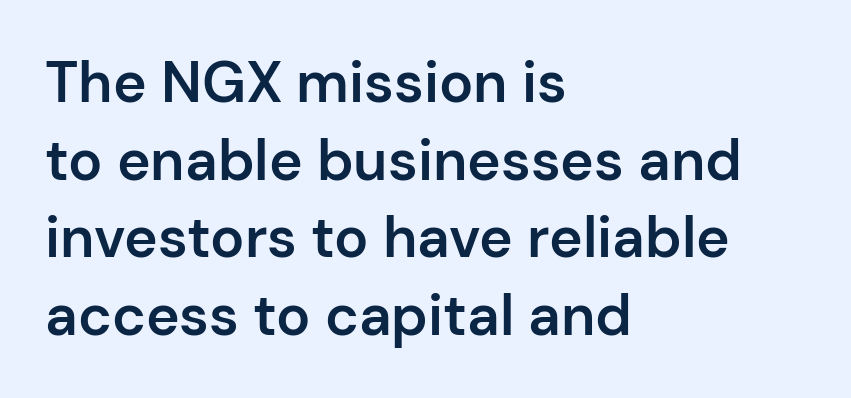
The image shows 57 px semibold sans-serif type, upright; set left-aligned, normal line spacing (1.36x), normal letter spacing, not underlined; low stroke contrast and a medium x-height.
